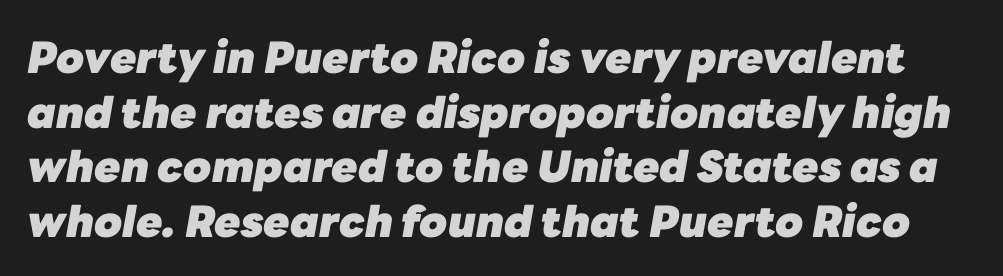
{"italic": "yes", "lean": "right", "slant_degrees": 10, "bold": "yes", "weight": "heavy", "width": "normal", "stroke_contrast": "low", "x_height": "medium", "monospaced": "no", "underline": "no", "line_spacing": "normal", "line_spacing_ratio": 1.27, "letter_spacing": "normal", "letter_spacing_em": 0.0, "glyph_px": 43}
